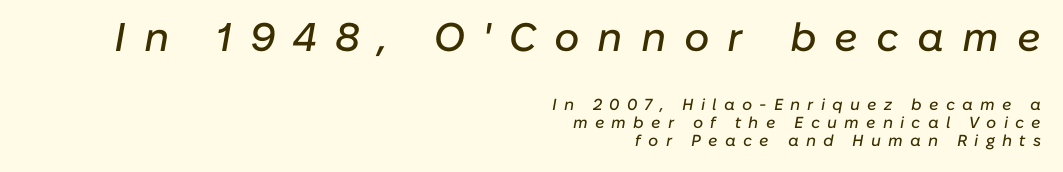
The image shows 40 px text type, italic (leaning right); set right-aligned, tight line spacing (1.11x), unusually wide letter spacing (+0.45 em), not underlined; the first (top) block is 2.5x larger; low stroke contrast and a medium x-height.
